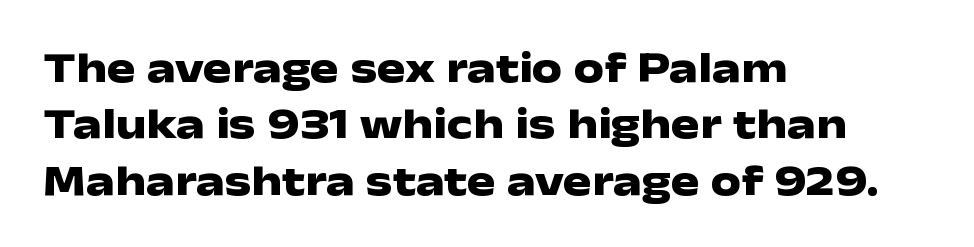
If you measured baseline to baseline, you'd find a middling distance. These lines were composed using upright roman letters. Set as a true bold cut, around the 700 mark. Words appear dense and cohesive because spacing is normal. Does the copy run flush right? No — it runs flush left.
